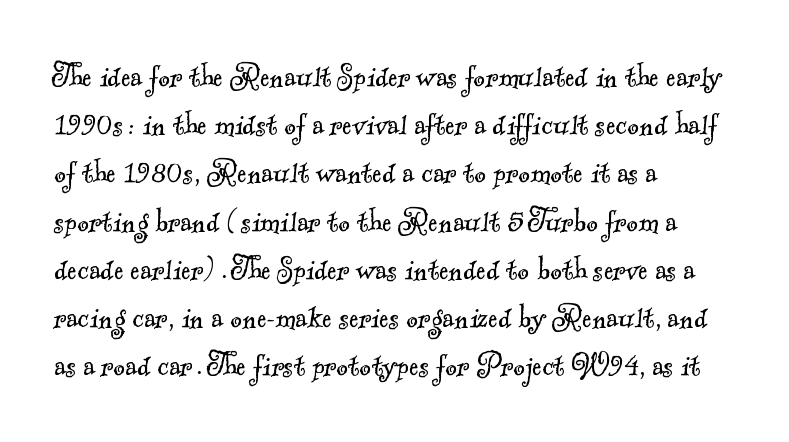
The image shows 36 px light serif type; set left-aligned, normal line spacing (1.34x), normal letter spacing, not underlined; a small x-height.
